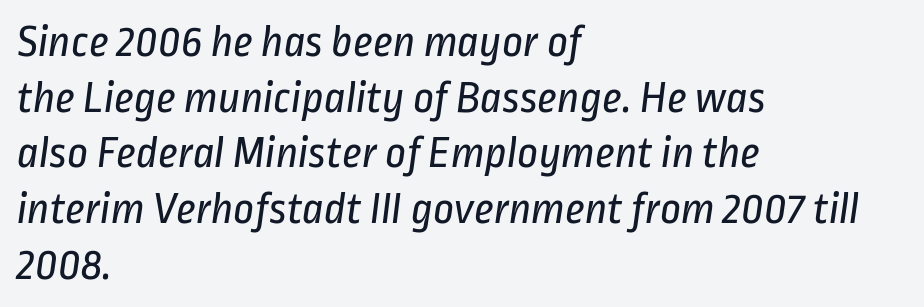
{"serif": "no", "bold": "no", "weight": "regular", "width": "condensed", "stroke_contrast": "low", "x_height": "medium", "monospaced": "no", "underline": "no", "align": "left", "line_spacing_ratio": 1.21, "letter_spacing": "normal", "letter_spacing_em": 0.0, "glyph_px": 46}
